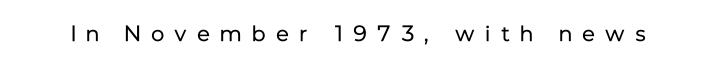
The foot of each line stays bare and open. This is not heavy type; no bold has been used. You could only call the tracking loose — the letters float apart. The lettering stays uniformly vertical, giving the passage a roman look.
